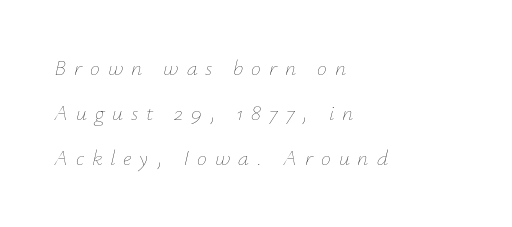
Q: Is the text bold? A: No.
Q: Is the text italic (slanted)? A: Yes, it leans right by about 12 degrees.
Q: Is the text underlined? A: No.
Q: How is the paragraph aligned? A: Left-aligned.
Q: Is the spacing between letters normal or unusually wide? A: Unusually wide.
Q: Is the spacing between lines tight, normal or loose? A: Loose.
